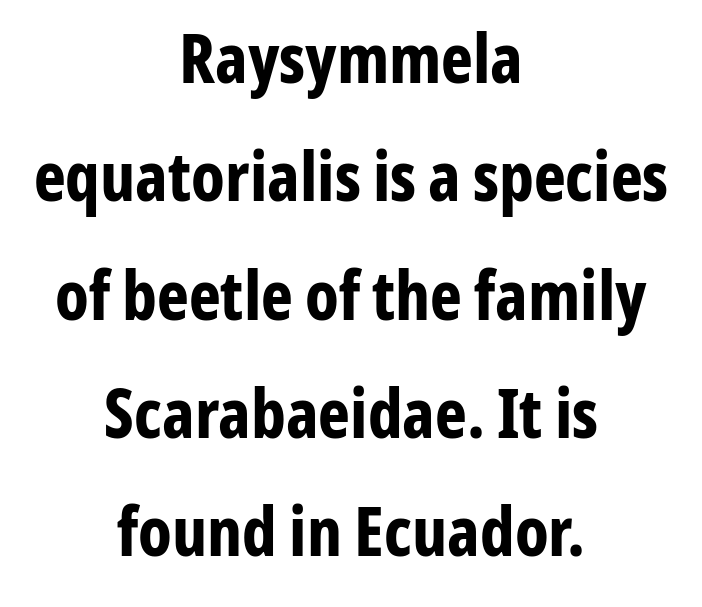
{"serif": "no", "italic": "no", "bold": "yes", "weight": "bold", "width": "condensed", "stroke_contrast": "low", "x_height": "medium", "monospaced": "no", "underline": "no", "align": "center", "line_spacing_ratio": 1.74, "letter_spacing": "normal", "letter_spacing_em": 0.0, "glyph_px": 68}
